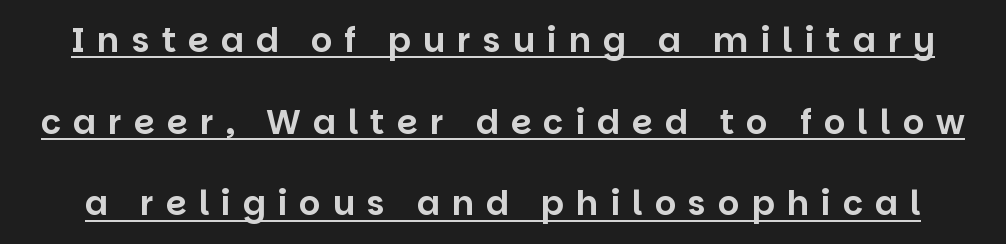
The image shows 34 px sans-serif type, upright; set loose line spacing (2.4x), unusually wide letter spacing (+0.35 em), underlined; low stroke contrast and a large x-height.
